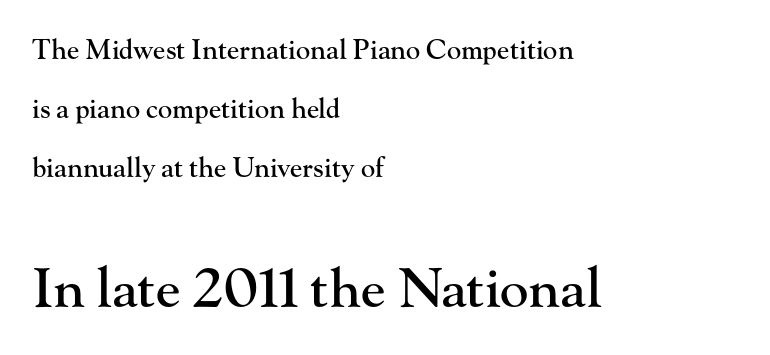
Q: Is the text italic (slanted)? A: No, it is upright.
Q: Is the typeface a serif or a sans-serif typeface? A: Serif.
Q: Is the text underlined? A: No.
Q: How is the paragraph aligned? A: Left-aligned.
Q: Is the spacing between letters normal or unusually wide? A: Normal.
Q: Is the spacing between lines tight, normal or loose? A: Loose.
Q: Which block of text is set in a larger size, the first (top) or the second (bottom)? A: The second (bottom) one.
Q: Width (condensed, normal, or wide)? A: Normal.
Q: Stroke contrast? A: High.
Q: x-height? A: Small.
Q: Monospaced? A: No.
